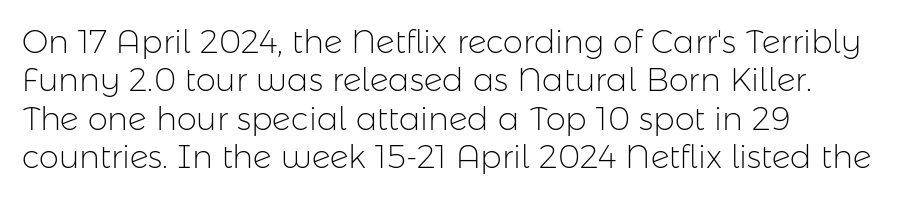
The image shows 32 px light sans-serif type, upright; set left-aligned, line spacing 1.2x, normal letter spacing, not underlined; low stroke contrast and a medium x-height.
